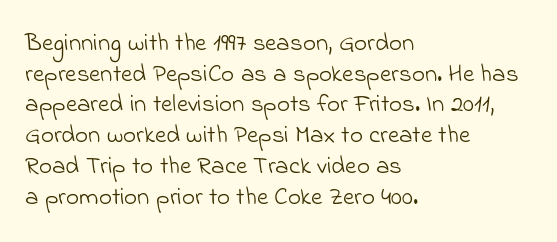
Standard letterfit; no display-style spreading of the glyphs. Visually the block forms a straight wall on the left and a jagged coastline on the right. Plain, unruled lines of type. Weight: not bold — regular or lighter.
